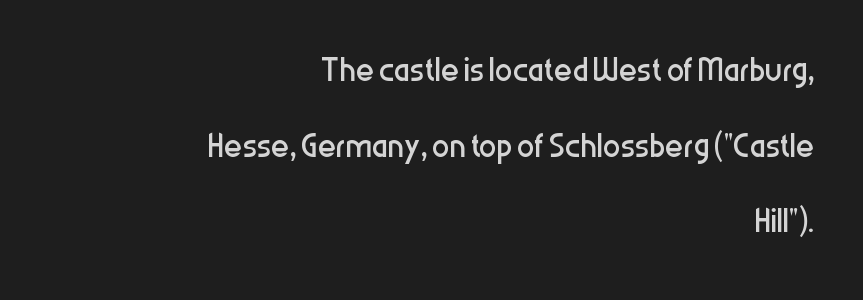
Q: Is the text bold? A: No.
Q: Is the text italic (slanted)? A: No, it is upright.
Q: Is the typeface a serif or a sans-serif typeface? A: Sans-serif.
Q: Is the text underlined? A: No.
Q: How is the paragraph aligned? A: Right-aligned.
Q: Is the spacing between letters normal or unusually wide? A: Normal.
Q: Width (condensed, normal, or wide)? A: Condensed.
Q: Stroke contrast? A: Low.
Q: x-height? A: Medium.
Q: Monospaced? A: No.
